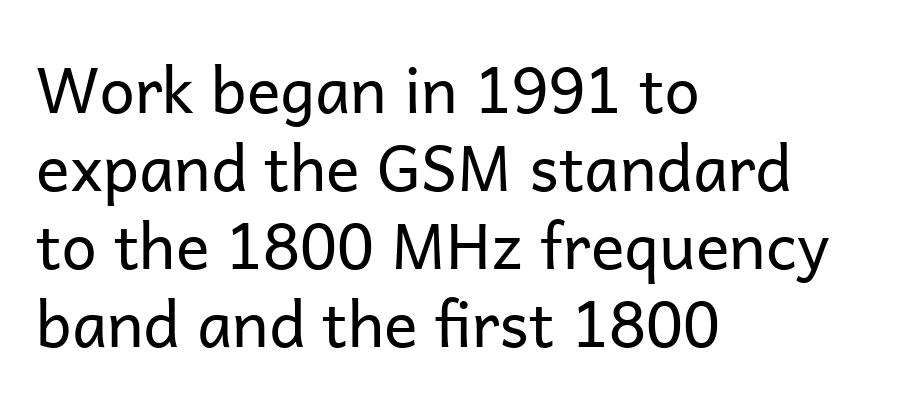
{"serif": "no", "italic": "no", "bold": "no", "weight": "regular", "width": "normal", "stroke_contrast": "low", "x_height": "medium", "monospaced": "no", "underline": "no", "align": "left", "line_spacing_ratio": 1.24, "letter_spacing": "normal", "letter_spacing_em": 0.0, "glyph_px": 63}
